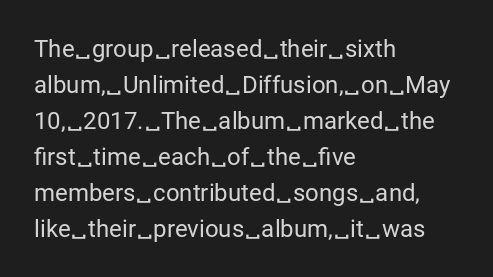
The image shows 24 px text type, upright; set left-aligned, normal line spacing (1.5x), normal letter spacing, not underlined.
